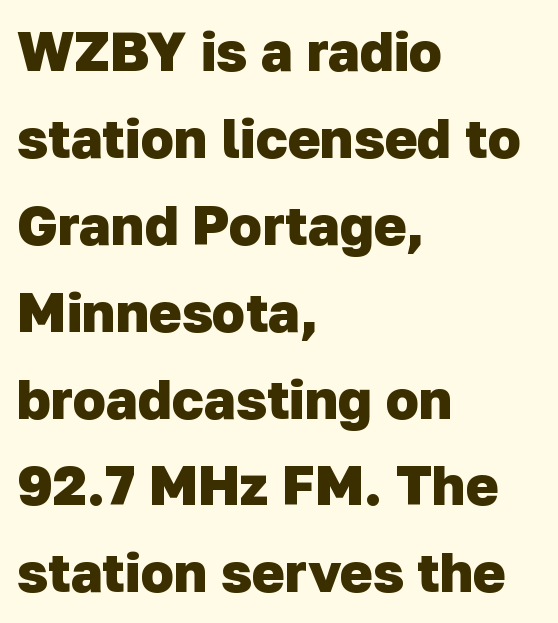
{"serif": "no", "bold": "yes", "weight": "heavy", "width": "normal", "stroke_contrast": "low", "x_height": "medium", "monospaced": "no", "underline": "no", "align": "left", "line_spacing": "normal", "line_spacing_ratio": 1.58, "letter_spacing": "normal", "letter_spacing_em": 0.0, "glyph_px": 55}
